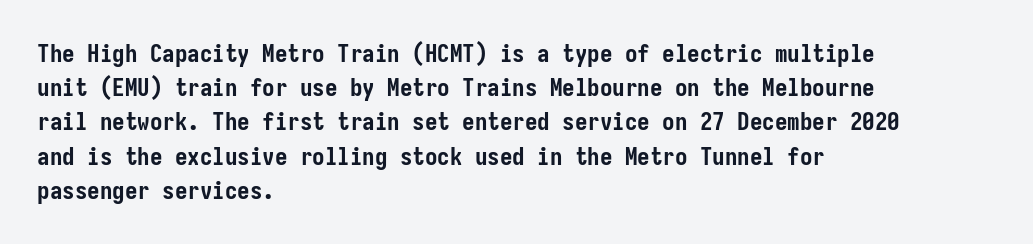
The image shows 25 px bold type, upright; set left-aligned, normal line spacing (1.37x), normal letter spacing, not underlined.
